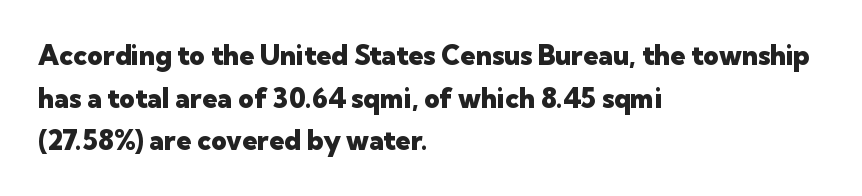
{"italic": "no", "bold": "yes", "underline": "no", "align": "left", "line_spacing": "normal", "line_spacing_ratio": 1.58, "letter_spacing": "normal", "letter_spacing_em": 0.0, "glyph_px": 27}
